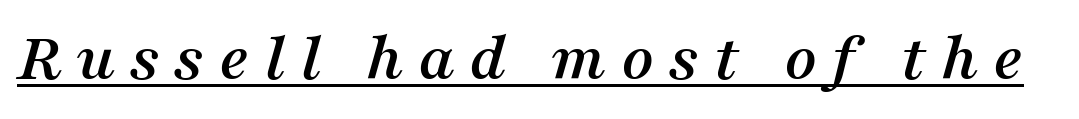
Looking at the ascenders, they clearly lean. Serifs: yes, visible at the terminals of the letterforms. Substantial extra tracking has been applied to these lines. Glance below the letters and you will spot a drawn line. Each letter keeps its own natural width here, so spacing adapts to shape.
